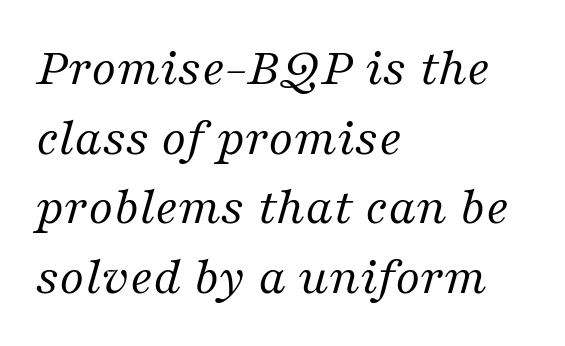
{"serif": "yes", "italic": "yes", "lean": "right", "slant_degrees": 16, "bold": "no", "weight": "regular", "width": "normal", "stroke_contrast": "medium", "x_height": "medium", "monospaced": "no", "underline": "no", "align": "left", "line_spacing": "normal", "line_spacing_ratio": 1.29, "letter_spacing": "normal", "letter_spacing_em": 0.0, "glyph_px": 54}
